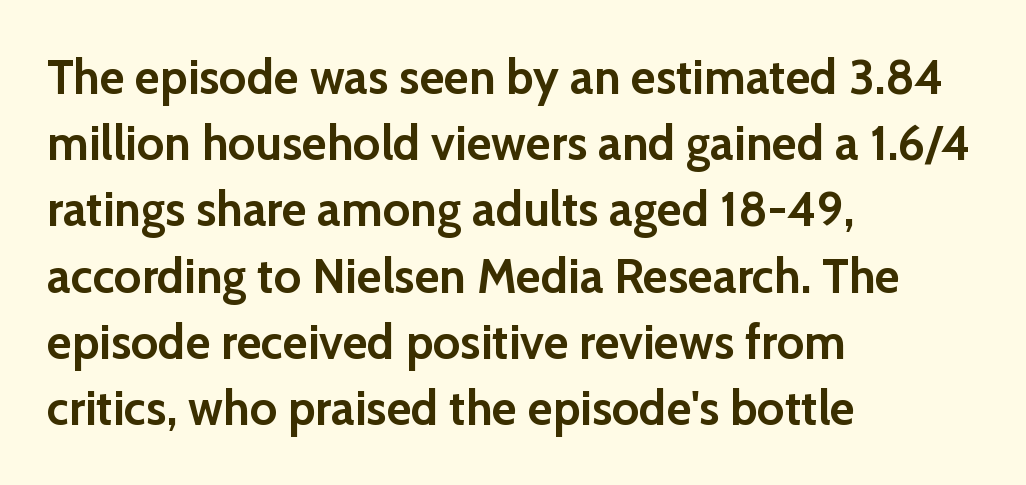
The image shows 48 px semibold sans-serif type, upright; set left-aligned, normal line spacing (1.38x), normal letter spacing, not underlined; low stroke contrast and a medium x-height.
